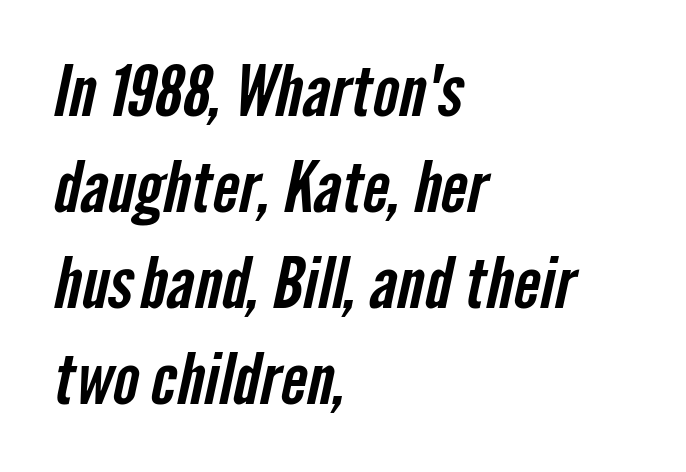
The image shows 70 px condensed sans-serif type; set left-aligned, normal line spacing (1.37x), normal letter spacing, not underlined; low stroke contrast and a medium x-height.
